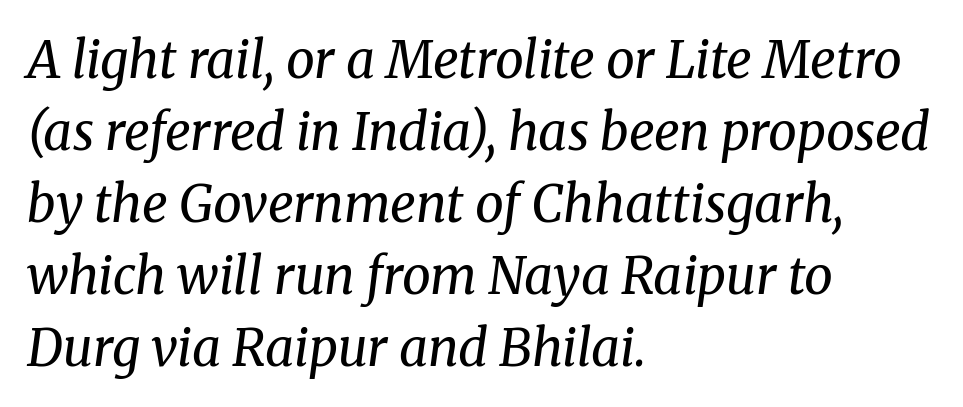
Q: Is the text bold? A: No.
Q: Is the text italic (slanted)? A: Yes, it leans right by about 8 degrees.
Q: Is the typeface a serif or a sans-serif typeface? A: Serif.
Q: Is the text underlined? A: No.
Q: How is the paragraph aligned? A: Left-aligned.
Q: Is the spacing between letters normal or unusually wide? A: Normal.
Q: Is the spacing between lines tight, normal or loose? A: Normal.
Q: Width (condensed, normal, or wide)? A: Normal.
Q: Stroke contrast? A: Medium.
Q: x-height? A: Medium.
Q: Monospaced? A: No.
